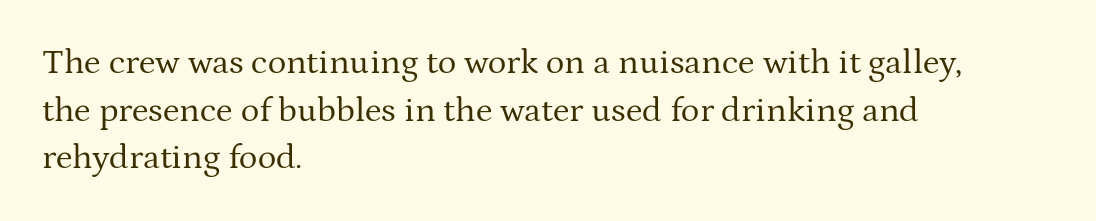
The image shows 35 px regular-weight serif type, upright; set left-aligned, normal line spacing (1.36x), normal letter spacing, not underlined; medium stroke contrast and a medium x-height.
